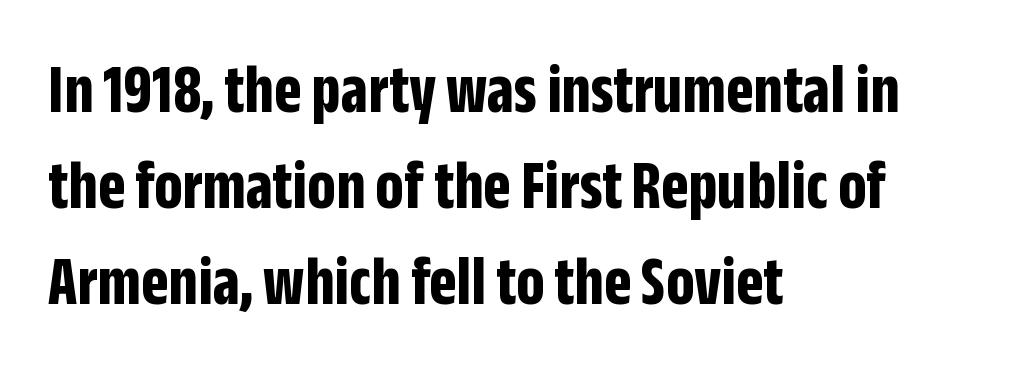
{"serif": "no", "italic": "no", "bold": "yes", "weight": "bold", "width": "condensed", "stroke_contrast": "low", "x_height": "large", "monospaced": "no", "underline": "no", "align": "left", "line_spacing": "normal", "line_spacing_ratio": 1.35, "letter_spacing": "normal", "letter_spacing_em": 0.0, "glyph_px": 71}
